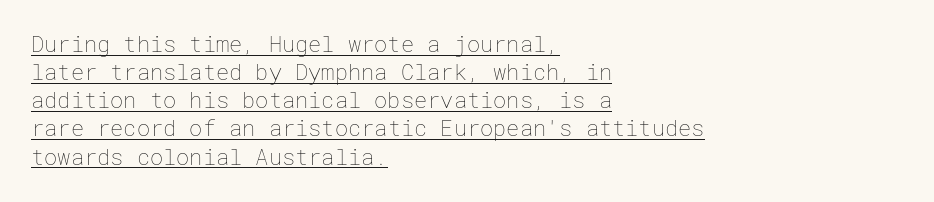
{"italic": "no", "bold": "no", "underline": "yes", "align": "left", "line_spacing": "normal", "line_spacing_ratio": 1.28, "letter_spacing": "normal", "letter_spacing_em": 0.0, "glyph_px": 22}
